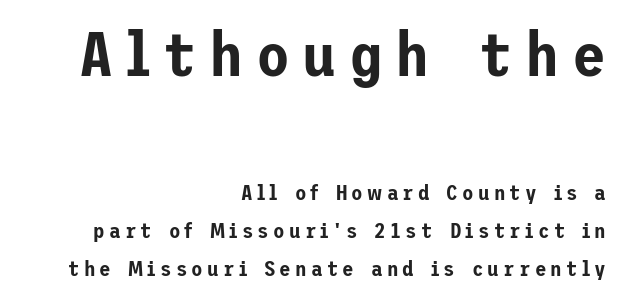
The image shows 62 px sans-serif type, upright; set right-aligned, line spacing 1.8x, unusually wide letter spacing (+0.2 em), not underlined; the first (top) block is 2.95x larger; low stroke contrast and a medium x-height.
